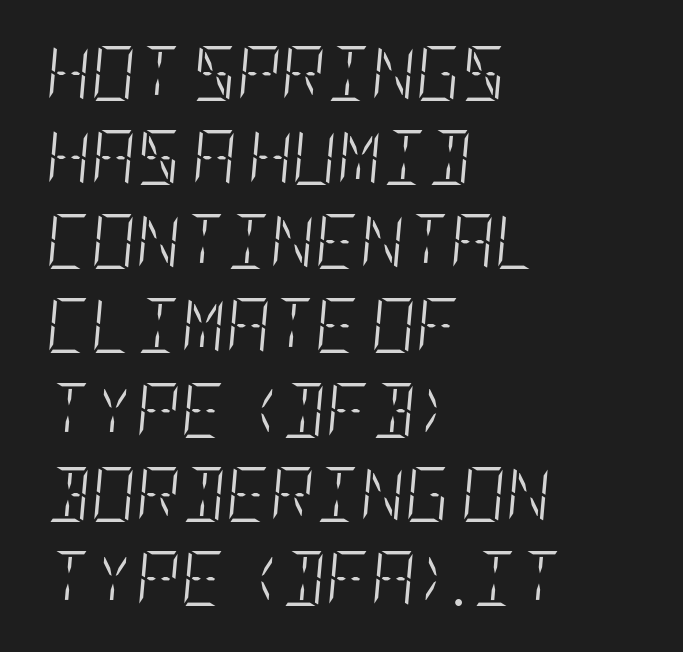
Is the type slanted? Yes — the strokes lean at a clear angle. No extra ink here — the face is not bold. The gaps between neighbouring characters are ordinary and unremarkable. Vertically, the passage feels balanced, rows spaced as you'd expect. Typeset ragged right — the left edge is the straight one.
